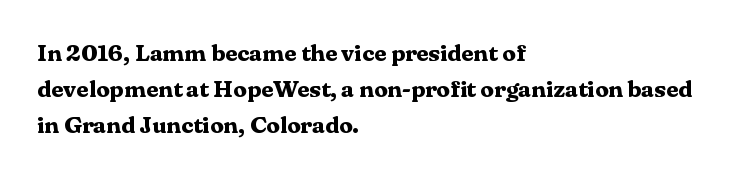
Q: Is the text bold? A: Yes.
Q: Is the text italic (slanted)? A: No, it is upright.
Q: Is the text underlined? A: No.
Q: How is the paragraph aligned? A: Left-aligned.
Q: Is the spacing between letters normal or unusually wide? A: Normal.
Q: Is the spacing between lines tight, normal or loose? A: Normal.
